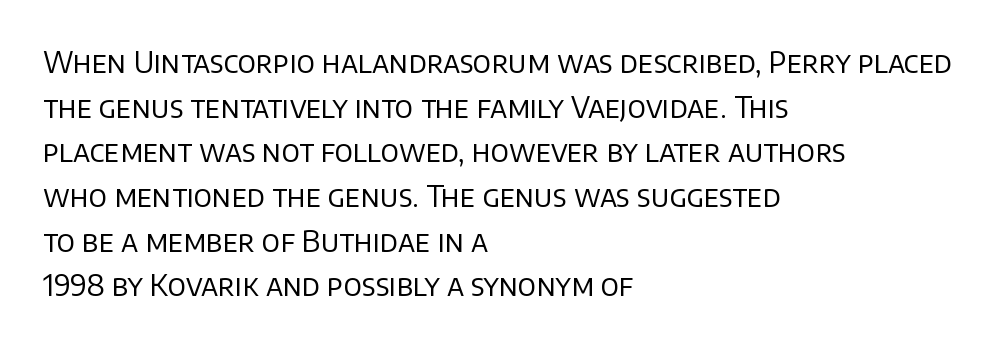
Horizontal alignment here is leftward, the default for most running prose. Font category for this specimen: sans-serif. Each letter keeps its own natural width here, so spacing adapts to shape. Letters have the restrained weight of plain body copy at most. How are the letters spaced? Ordinarily, with no added tracking.
